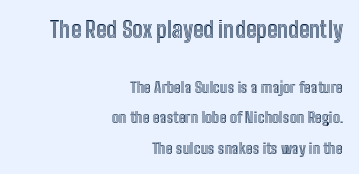
{"italic": "no", "underline": "no", "align": "right", "line_spacing": "loose", "line_spacing_ratio": 2.02, "letter_spacing": "normal", "letter_spacing_em": 0.0, "larger_block": "first", "size_ratio": 1.47, "glyph_px": 22}
